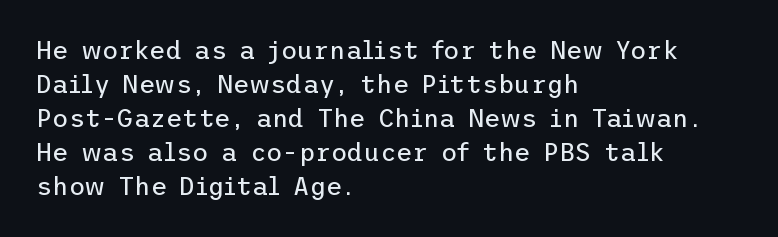
The image shows 25 px text type, upright; set left-aligned, normal line spacing (1.36x), normal letter spacing, not underlined.
